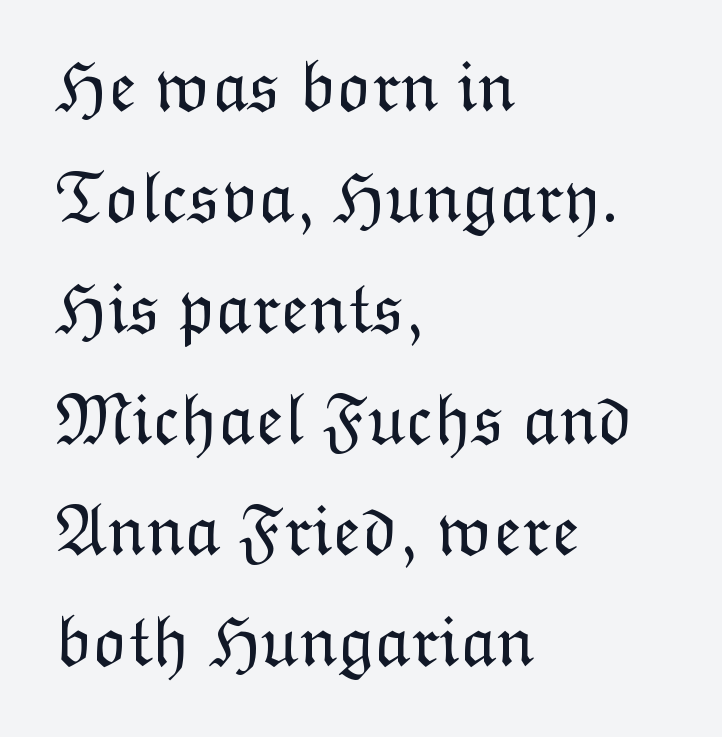
Q: Is the text bold? A: No.
Q: Is the text italic (slanted)? A: No, it is upright.
Q: Is the text underlined? A: No.
Q: How is the paragraph aligned? A: Left-aligned.
Q: Is the spacing between letters normal or unusually wide? A: Normal.
Q: Is the spacing between lines tight, normal or loose? A: Normal.
Q: Width (condensed, normal, or wide)? A: Normal.
Q: Stroke contrast? A: Low.
Q: x-height? A: Medium.
Q: Monospaced? A: No.
